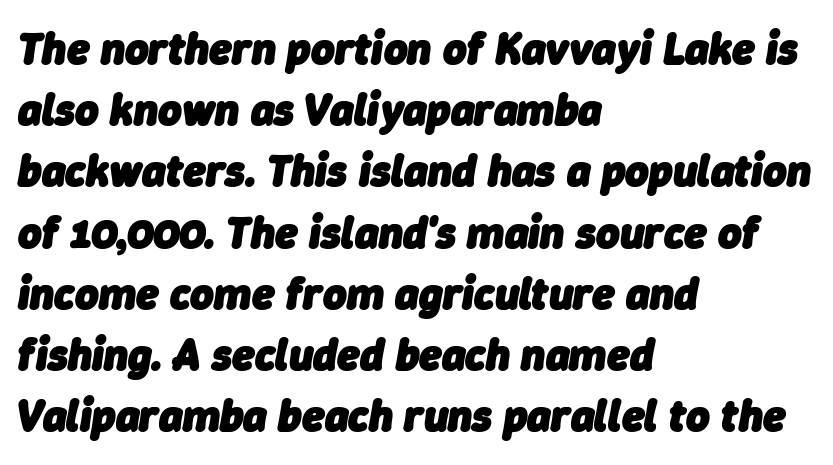
Q: Is the text bold? A: Yes.
Q: Is the text italic (slanted)? A: Yes, it leans right by about 9 degrees.
Q: Is the text underlined? A: No.
Q: How is the paragraph aligned? A: Left-aligned.
Q: Is the spacing between letters normal or unusually wide? A: Normal.
Q: Is the spacing between lines tight, normal or loose? A: Normal.
Q: Width (condensed, normal, or wide)? A: Normal.
Q: Stroke contrast? A: Low.
Q: x-height? A: Medium.
Q: Monospaced? A: No.
